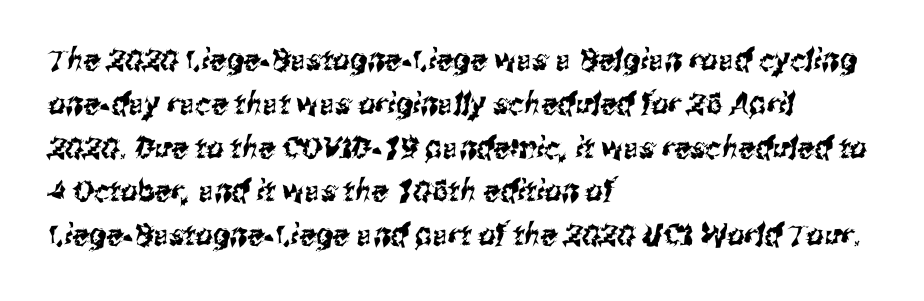
The image shows 30 px condensed sans-serif type; set left-aligned, normal line spacing (1.46x), normal letter spacing, not underlined; medium stroke contrast and a medium x-height.
